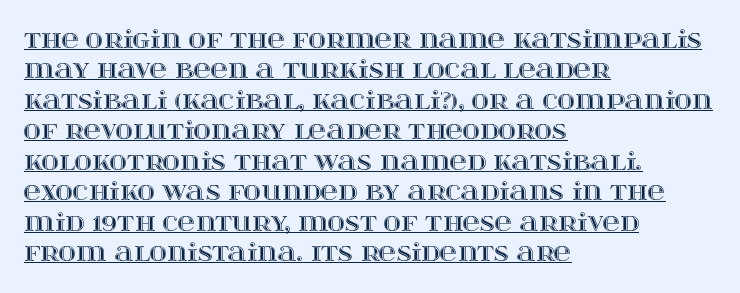
The image shows 24 px text type, upright; set left-aligned, normal line spacing (1.27x), normal letter spacing, underlined.
